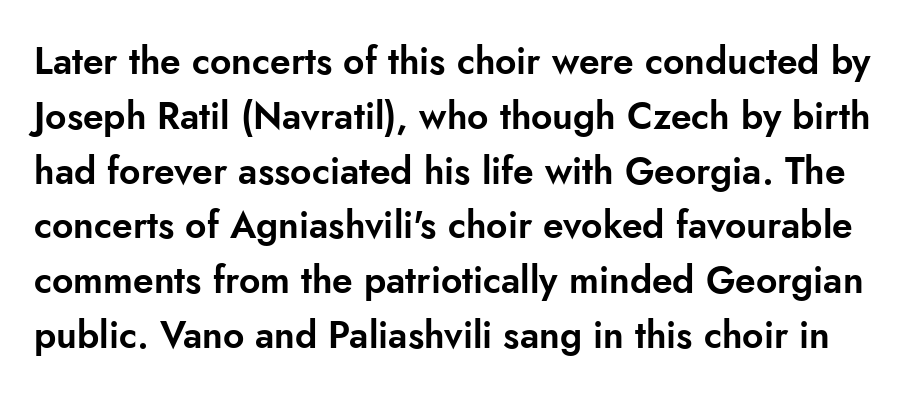
Q: Is the text italic (slanted)? A: No, it is upright.
Q: Is the typeface a serif or a sans-serif typeface? A: Sans-serif.
Q: Is the text underlined? A: No.
Q: Is the spacing between letters normal or unusually wide? A: Normal.
Q: Is the spacing between lines tight, normal or loose? A: Normal.
Q: Width (condensed, normal, or wide)? A: Normal.
Q: Stroke contrast? A: Low.
Q: x-height? A: Small.
Q: Monospaced? A: No.
